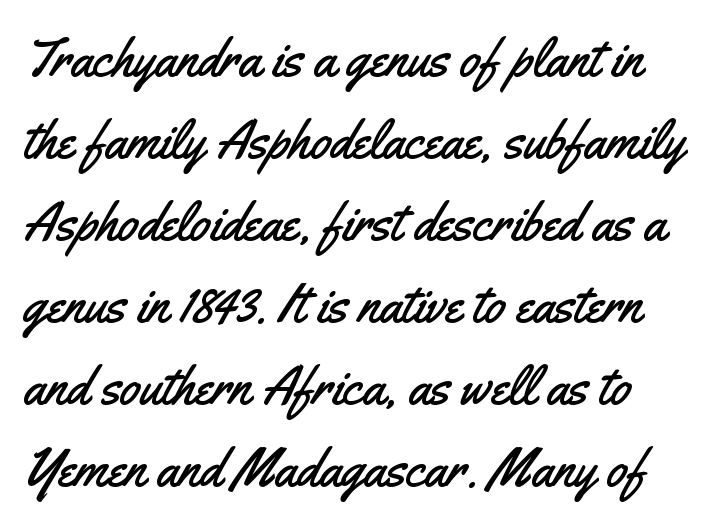
The image shows 54 px condensed sans-serif type; set normal line spacing (1.52x), normal letter spacing, not underlined; medium stroke contrast and a small x-height.
